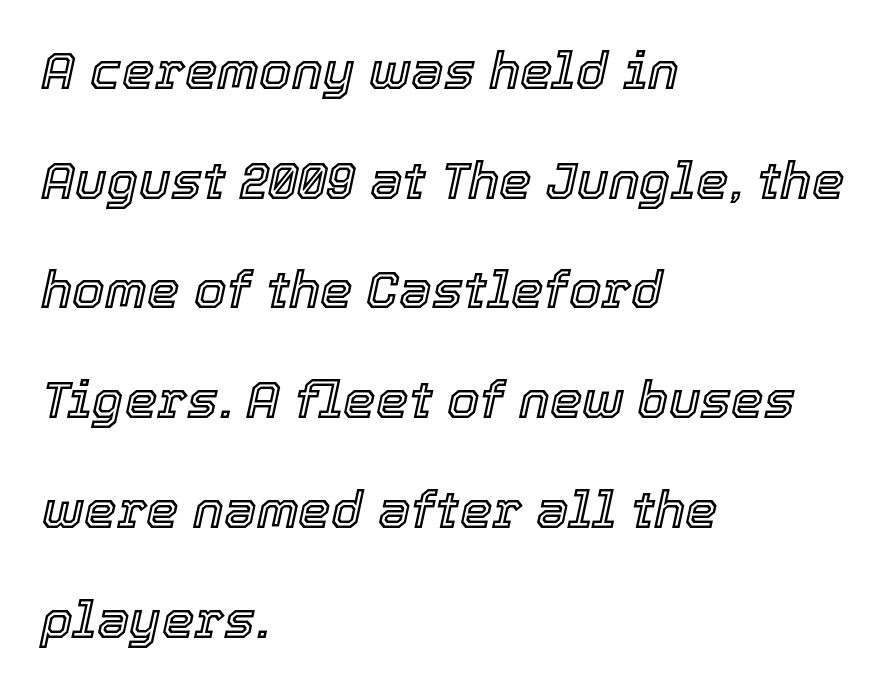
Q: Is the text italic (slanted)? A: Yes, it leans right by about 12 degrees.
Q: Is the text underlined? A: No.
Q: How is the paragraph aligned? A: Left-aligned.
Q: Is the spacing between letters normal or unusually wide? A: Normal.
Q: Is the spacing between lines tight, normal or loose? A: Loose.
Q: Width (condensed, normal, or wide)? A: Normal.
Q: x-height? A: Medium.
Q: Monospaced? A: No.
